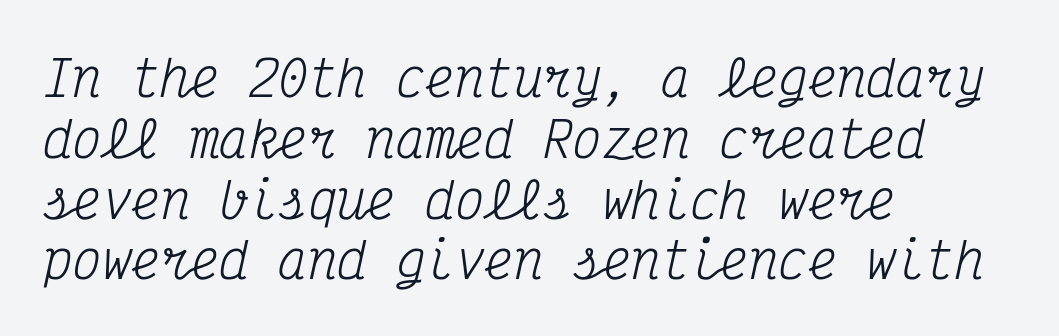
Think standard paragraph weight, or any step lighter than that. A classic flush-left, rag-right setting is used for this passage. Underline: absent. This is serif lettering, the kind often seen in printed books. Note the uniform advance width — an 'i' takes as much space as an 'm'.
